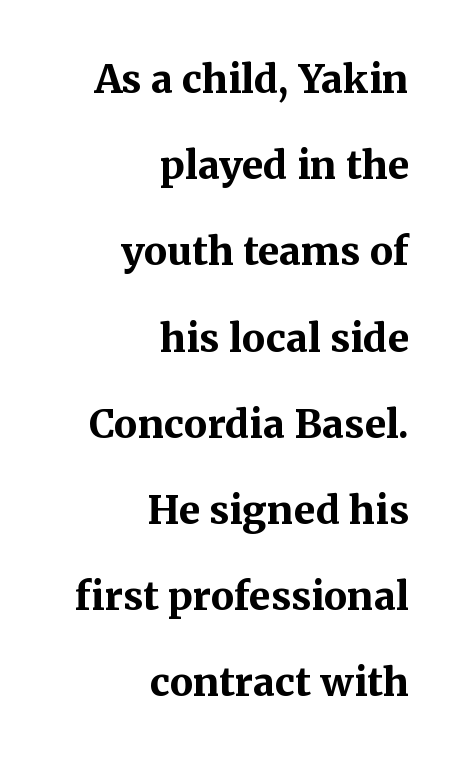
The image shows 39 px bold serif type, upright; set right-aligned, loose line spacing (2.21x), normal letter spacing, not underlined; medium stroke contrast and a medium x-height.
